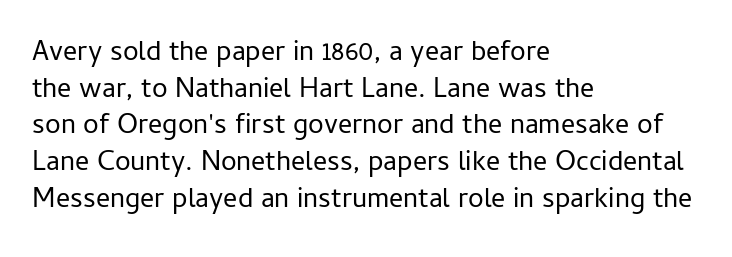
{"serif": "no", "italic": "no", "bold": "no", "weight": "regular", "width": "normal", "stroke_contrast": "low", "x_height": "medium", "monospaced": "no", "underline": "no", "align": "left", "line_spacing": "normal", "line_spacing_ratio": 1.31, "letter_spacing": "normal", "letter_spacing_em": 0.0, "glyph_px": 28}
